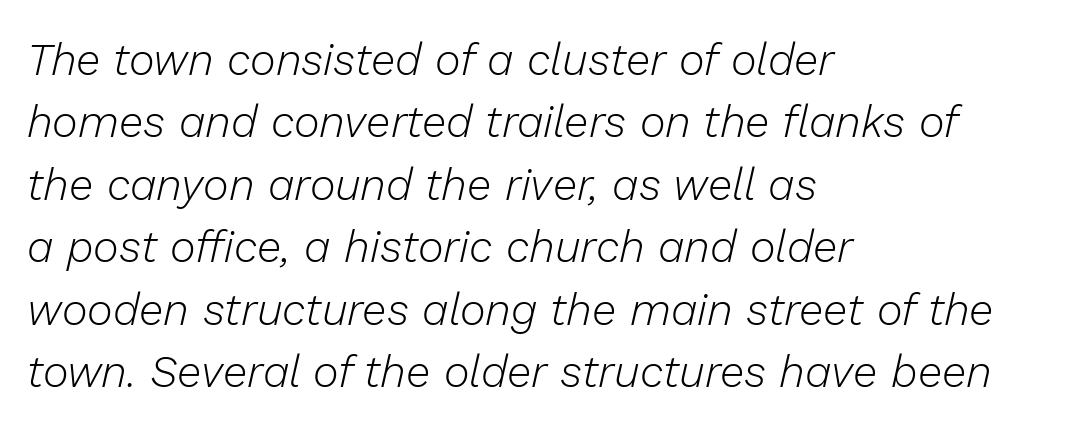
Only glyphs here, with clear space below each row. Emphasis-style slanted type is in use. In terms of leading, this rendering sits right in the middle. Nothing heavy about these letters — not bold at all.
